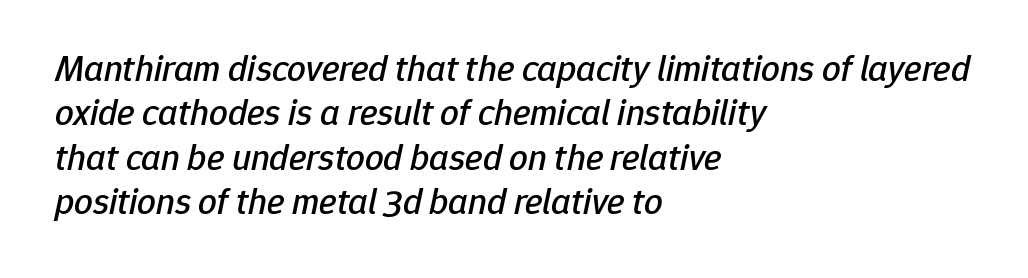
Quick note: italic. Beneath every word, the page is bare. Honestly, the letter spacing is just normal — you wouldn't notice it. Which margin do the lines hug? The left one — the right edge is uneven. Here the designer chose a conventional face with non-uniform glyph widths.
